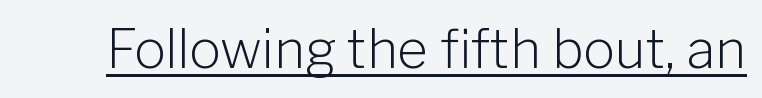
The image shows 53 px light sans-serif type, upright; set normal letter spacing, underlined; low stroke contrast and a medium x-height.
